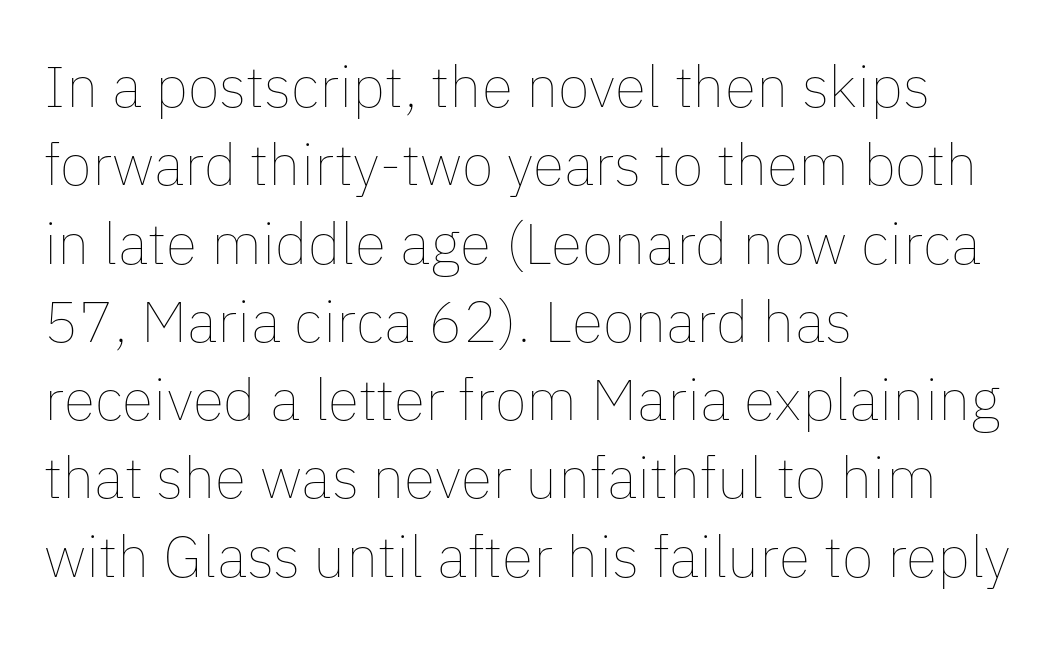
The space directly below the letters is spotless. The axis of the letterforms is exactly vertical. Varying glyph widths throughout — classic text-font behaviour. The tracking reads as untouched default to a designer's eye. The typesetting does not lean heavy: it is not bold.
